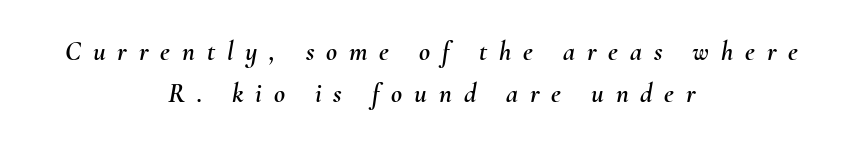
{"italic": "yes", "lean": "right", "slant_degrees": 10, "underline": "no", "align": "center", "line_spacing": "normal", "line_spacing_ratio": 1.56, "letter_spacing": "wide", "letter_spacing_em": 0.44, "glyph_px": 27}
